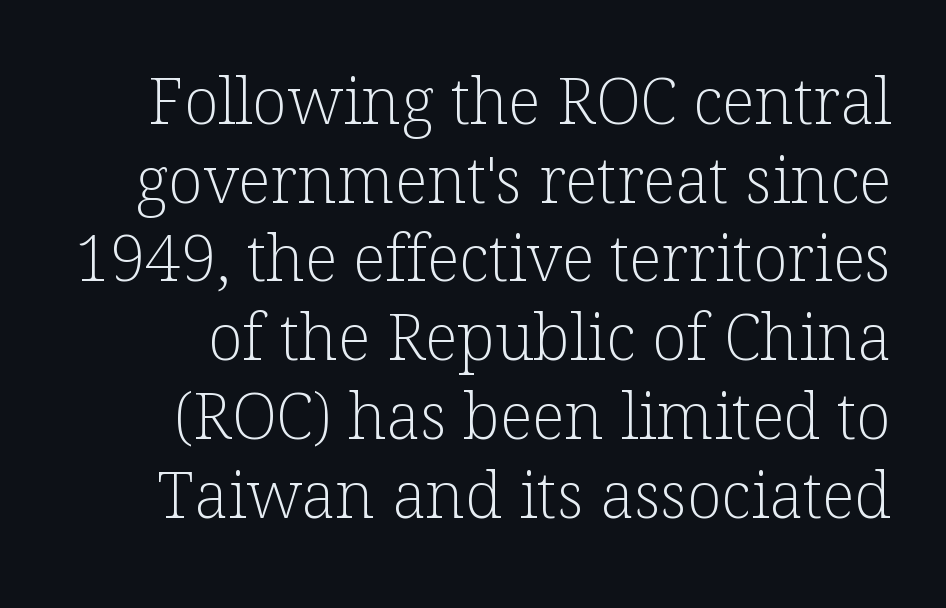
The specimen reads as upright at a glance. Do the characters align in a grid? No, the font is proportional. Each word holds together tightly as a unit, with standard inter-letter gaps. Old-style or modern, the face here clearly has serifs. Stems and bowls with no extra thickness — not bold. Honestly, there is no underline to notice here at all.
